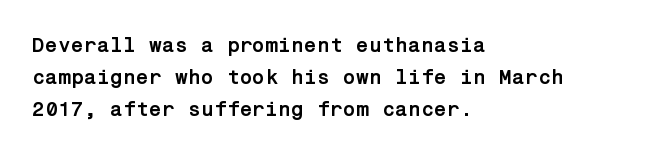
Q: Is the text bold? A: Yes.
Q: Is the text italic (slanted)? A: No, it is upright.
Q: Is the text underlined? A: No.
Q: How is the paragraph aligned? A: Left-aligned.
Q: Is the spacing between letters normal or unusually wide? A: Normal.
Q: Is the spacing between lines tight, normal or loose? A: Normal.
